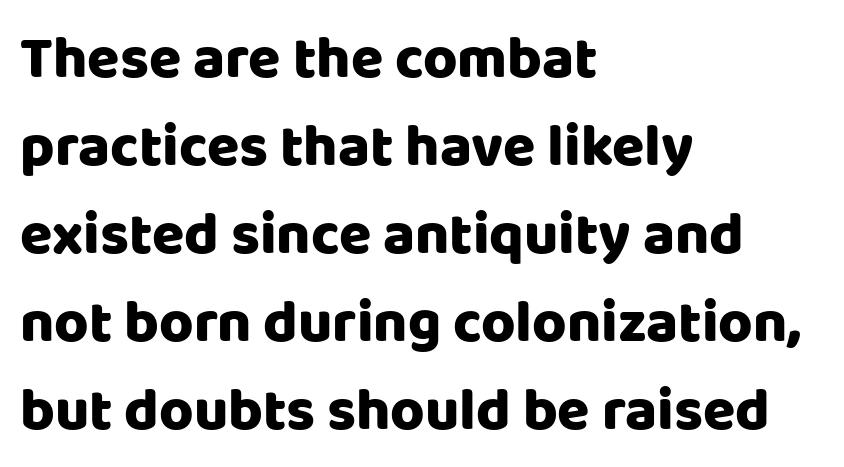
{"serif": "no", "italic": "no", "width": "normal", "stroke_contrast": "low", "x_height": "large", "monospaced": "no", "underline": "no", "align": "left", "line_spacing": "normal", "line_spacing_ratio": 1.49, "letter_spacing": "normal", "letter_spacing_em": 0.0, "glyph_px": 59}
